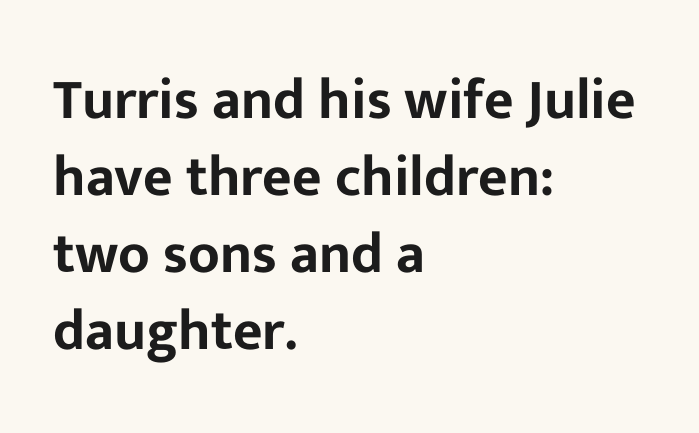
The image shows 57 px sans-serif type, upright; set left-aligned, normal line spacing (1.35x), normal letter spacing, not underlined; low stroke contrast and a medium x-height.
